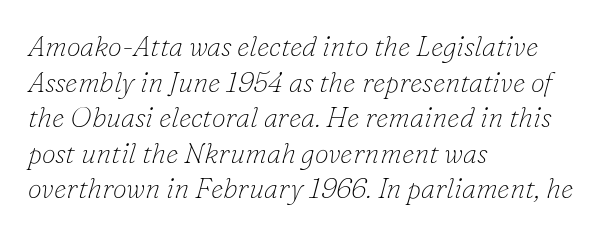
Q: Is the text bold? A: No.
Q: Is the text italic (slanted)? A: Yes, it leans right by about 16 degrees.
Q: Is the typeface a serif or a sans-serif typeface? A: Serif.
Q: Is the text underlined? A: No.
Q: How is the paragraph aligned? A: Left-aligned.
Q: Is the spacing between letters normal or unusually wide? A: Normal.
Q: Is the spacing between lines tight, normal or loose? A: Normal.
Q: Width (condensed, normal, or wide)? A: Normal.
Q: Stroke contrast? A: Low.
Q: x-height? A: Small.
Q: Monospaced? A: No.
